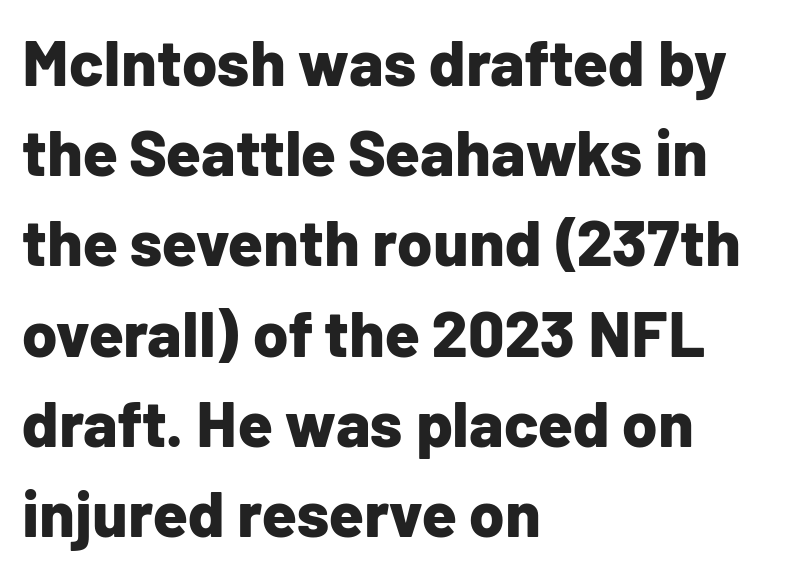
{"serif": "no", "italic": "no", "bold": "yes", "weight": "bold", "width": "normal", "stroke_contrast": "low", "x_height": "medium", "monospaced": "no", "underline": "no", "align": "left", "line_spacing": "normal", "line_spacing_ratio": 1.41, "letter_spacing": "normal", "letter_spacing_em": 0.0, "glyph_px": 64}
